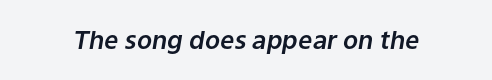
The image shows 25 px text type, italic (leaning right); set normal letter spacing, not underlined.
